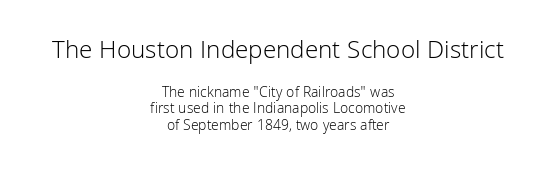
The words here are not underlined. The compositor balanced each line on the midline. Notice how descenders almost collide with the ascenders below — that's tight leading. Whoever set this made the first block the dominant, larger element.
